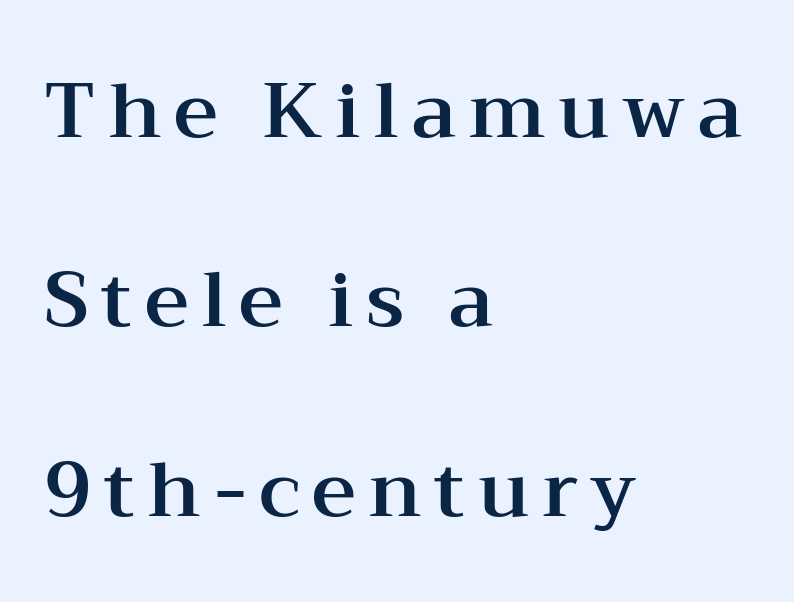
The image shows 77 px wide serif type, upright; set left-aligned, loose line spacing (2.46x), not underlined; medium stroke contrast and a medium x-height.
